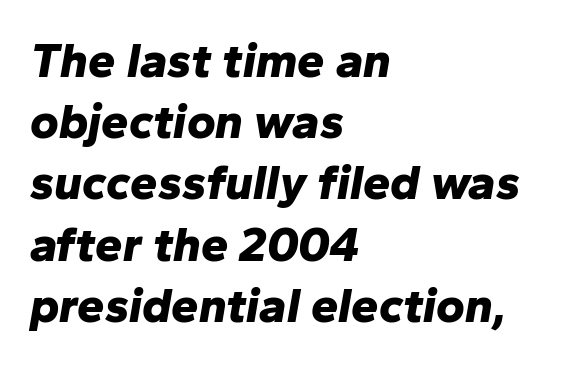
Q: Is the text bold? A: Yes.
Q: Is the text italic (slanted)? A: Yes, it leans right by about 10 degrees.
Q: Is the text underlined? A: No.
Q: How is the paragraph aligned? A: Left-aligned.
Q: Is the spacing between letters normal or unusually wide? A: Normal.
Q: Is the spacing between lines tight, normal or loose? A: Normal.
Q: Width (condensed, normal, or wide)? A: Normal.
Q: Stroke contrast? A: Low.
Q: x-height? A: Medium.
Q: Monospaced? A: No.
